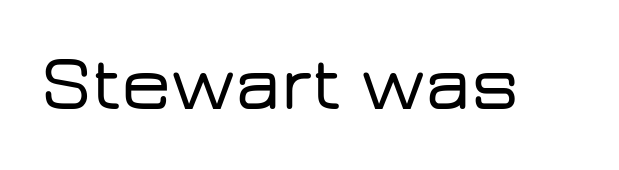
Q: Is the text italic (slanted)? A: No, it is upright.
Q: Is the typeface a serif or a sans-serif typeface? A: Sans-serif.
Q: Is the text underlined? A: No.
Q: Is the spacing between letters normal or unusually wide? A: Normal.
Q: Width (condensed, normal, or wide)? A: Wide.
Q: Stroke contrast? A: Low.
Q: x-height? A: Medium.
Q: Monospaced? A: No.
